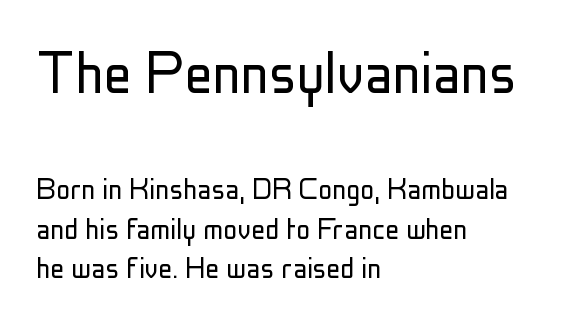
Q: Is the text bold? A: No.
Q: Is the text italic (slanted)? A: No, it is upright.
Q: Is the typeface a serif or a sans-serif typeface? A: Sans-serif.
Q: Is the text underlined? A: No.
Q: How is the paragraph aligned? A: Left-aligned.
Q: Is the spacing between letters normal or unusually wide? A: Normal.
Q: Is the spacing between lines tight, normal or loose? A: Tight.
Q: Which block of text is set in a larger size, the first (top) or the second (bottom)? A: The first (top) one.
Q: Width (condensed, normal, or wide)? A: Condensed.
Q: Stroke contrast? A: Low.
Q: x-height? A: Medium.
Q: Monospaced? A: No.
